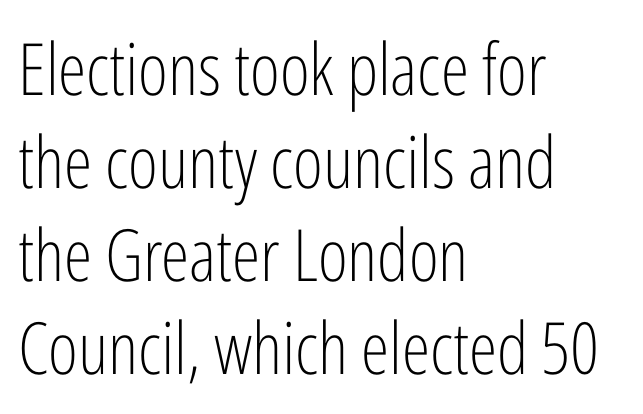
The image shows 72 px light, condensed sans-serif type, upright; set left-aligned, normal line spacing (1.29x), normal letter spacing, not underlined; low stroke contrast and a medium x-height.
